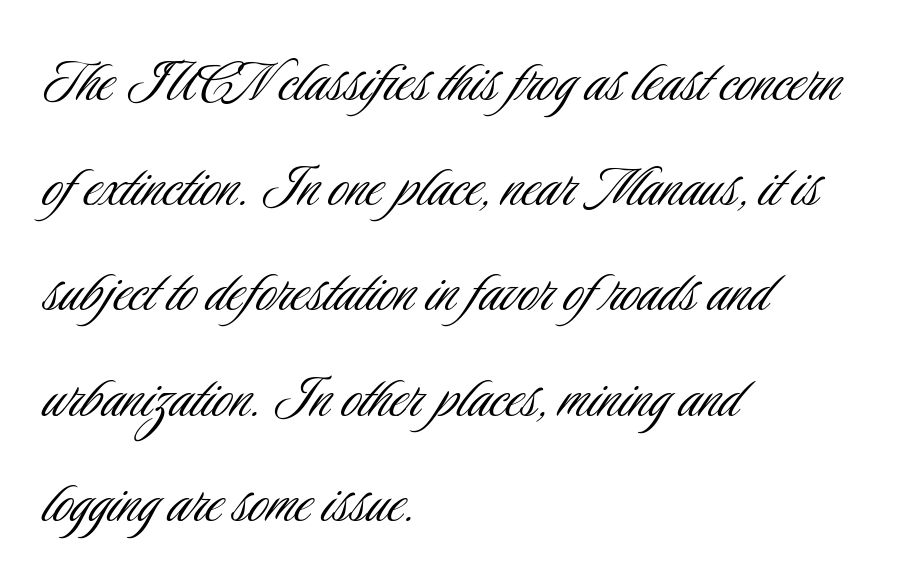
{"serif": "no", "bold": "no", "weight": "light", "width": "condensed", "stroke_contrast": "low", "x_height": "small", "monospaced": "no", "underline": "no", "align": "left", "line_spacing": "normal", "line_spacing_ratio": 1.57, "letter_spacing": "normal", "letter_spacing_em": 0.0, "glyph_px": 67}
